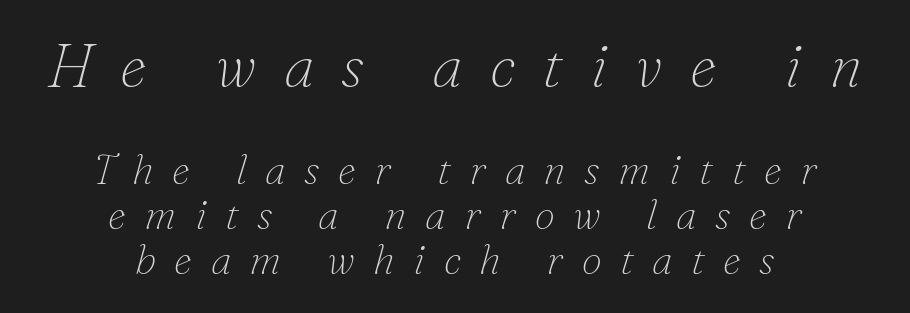
Q: Is the text bold? A: No.
Q: Is the text italic (slanted)? A: Yes, it leans right by about 16 degrees.
Q: Is the typeface a serif or a sans-serif typeface? A: Serif.
Q: Is the text underlined? A: No.
Q: How is the paragraph aligned? A: Centered.
Q: Is the spacing between letters normal or unusually wide? A: Unusually wide.
Q: Is the spacing between lines tight, normal or loose? A: Tight.
Q: Which block of text is set in a larger size, the first (top) or the second (bottom)? A: The first (top) one.
Q: Width (condensed, normal, or wide)? A: Normal.
Q: Stroke contrast? A: Low.
Q: x-height? A: Small.
Q: Monospaced? A: No.
